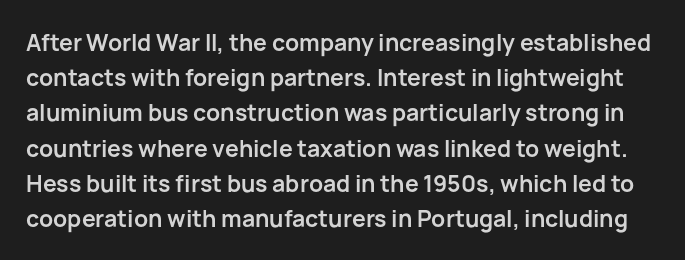
{"italic": "no", "bold": "yes", "underline": "no", "line_spacing": "normal", "line_spacing_ratio": 1.53, "letter_spacing": "normal", "letter_spacing_em": 0.0, "glyph_px": 23}
